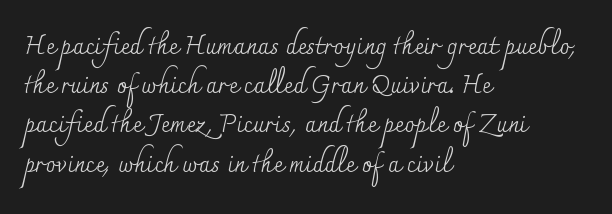
Is this a heavy cut? Hardly; it is regular or lighter. In CSS terms this would be text-align: left. Words appear dense and cohesive because spacing is normal. The gap between lines stays unmarked. Reading down the column, the eye jumps a familiar distance to each next line.
